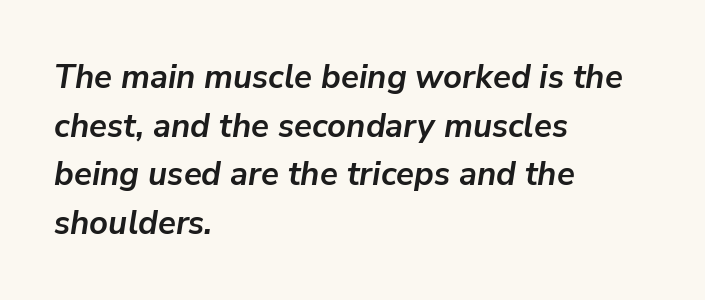
The image shows 33 px semibold type, italic (leaning right); set left-aligned, normal line spacing (1.47x), normal letter spacing, not underlined; low stroke contrast and a medium x-height.
